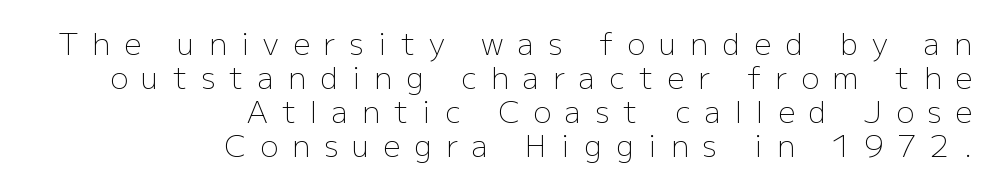
The image shows 30 px light sans-serif type, upright; set right-aligned, tight line spacing (1.13x), unusually wide letter spacing (+0.47 em), not underlined; low stroke contrast and a medium x-height.
